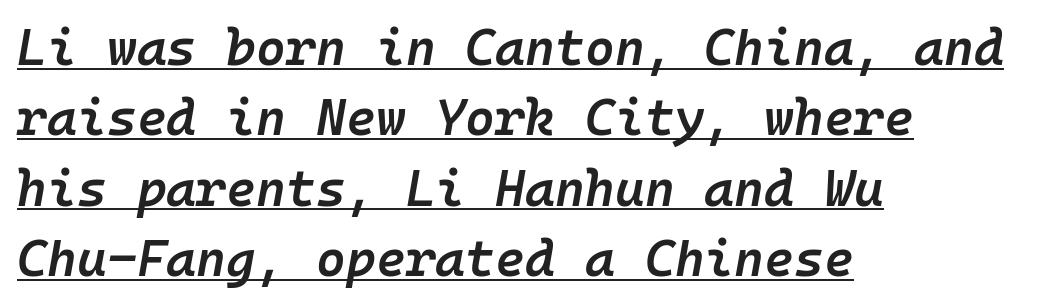
The image shows 51 px semibold type, italic (leaning right), monospaced; set left-aligned, normal line spacing (1.38x), normal letter spacing, underlined; low stroke contrast and a medium x-height.
